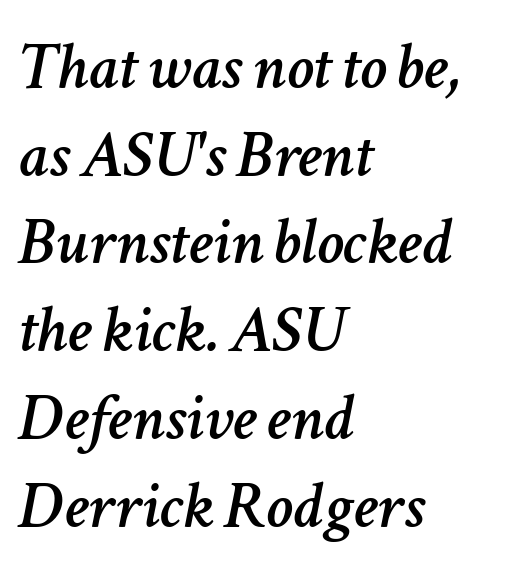
One-word summary of the alignment: left. The type is set solid horizontally, with unmodified tracking. Slanted lettering throughout. The words here are not underlined. This sample has the flowing, uneven cadence of proportional lettering.
